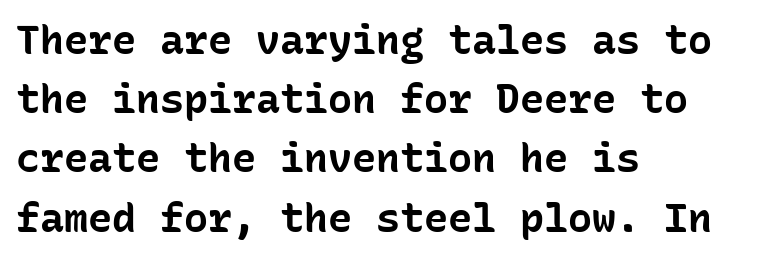
Every row of glyphs begins at an identical x-position on the left. Letterform terminals end flat and unadorned throughout the passage. Students, this is bold: see how much ink each stroke carries. Ordinary non-slanted type is in use. Standard letterfit; no display-style spreading of the glyphs. This sample keeps an unexceptional amount of space between lines.
